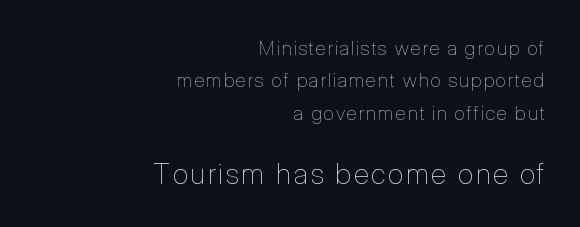
Just letters on the line, the space beneath them empty. A flush-right, rag-left setting is used for this passage. Ascenders rise straight up at ninety degrees. This sample has the flowing, uneven cadence of proportional lettering. Heft: none added — not bold. You get the small type first, then a jump to larger type.
